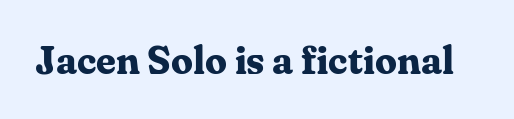
The letters sit at their default tracking, neither squeezed nor spread. Yep, those are serifs on the letters. Do the letters lean? They stand straight. The letters advance in unequal steps, a hallmark of proportional type.
